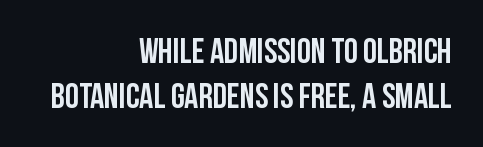
This sample has the flowing, uneven cadence of proportional lettering. The type is set solid horizontally, with unmodified tracking. Regarding serifs, this sample does without them. Each new line begins a customary step beneath the previous one. Descender tails drop into unmarked territory. Does the copy run flush right? Yes — the right margin is perfectly even.
